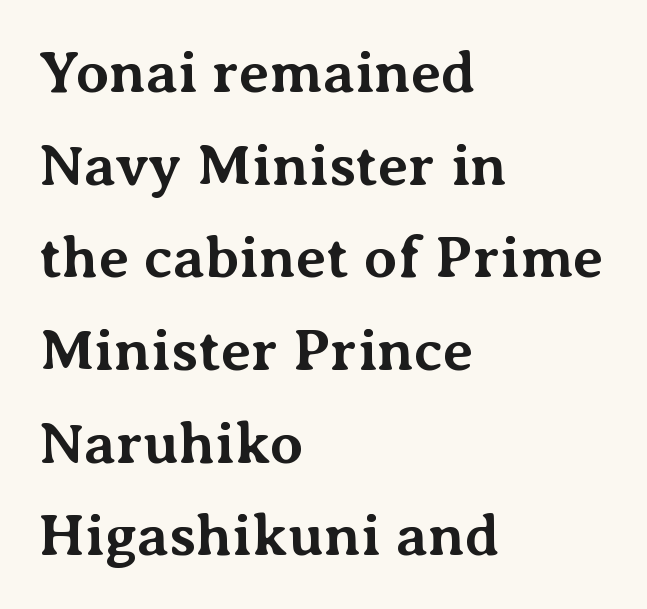
Q: Is the text bold? A: Yes.
Q: Is the text italic (slanted)? A: No, it is upright.
Q: Is the typeface a serif or a sans-serif typeface? A: Serif.
Q: Is the text underlined? A: No.
Q: How is the paragraph aligned? A: Left-aligned.
Q: Is the spacing between letters normal or unusually wide? A: Normal.
Q: Is the spacing between lines tight, normal or loose? A: Normal.
Q: Width (condensed, normal, or wide)? A: Normal.
Q: Stroke contrast? A: Medium.
Q: x-height? A: Medium.
Q: Monospaced? A: No.
